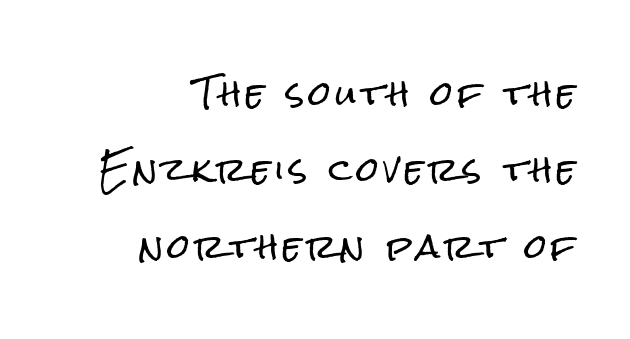
Upright lettering throughout. Nobody drew a line under any word here. Note: no serifs on the glyphs. A typesetter would call this proportional, since set widths differ per character. The space between consecutive lines is lavish. These lines stack with their right ends in a neat column.
